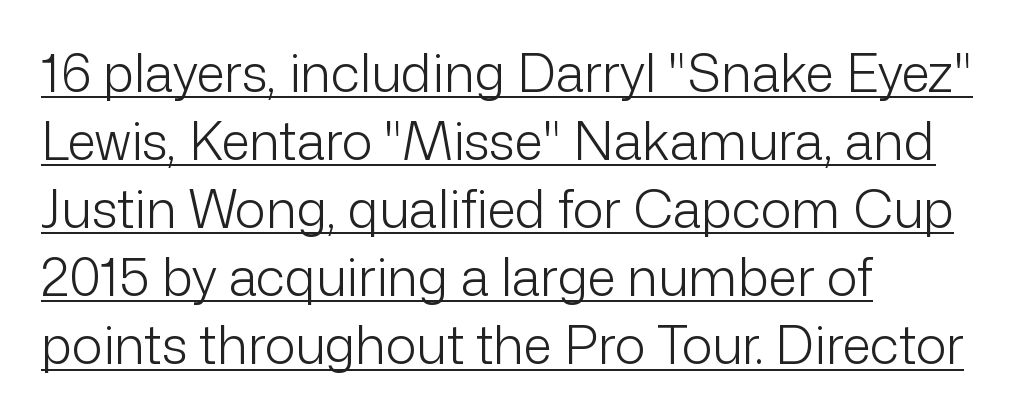
The lines sit at an ordinary, default distance from one another. Character widths vary here, with narrow letters taking less room than wide ones. Underline: present. Ascenders rise straight up at ninety degrees.
